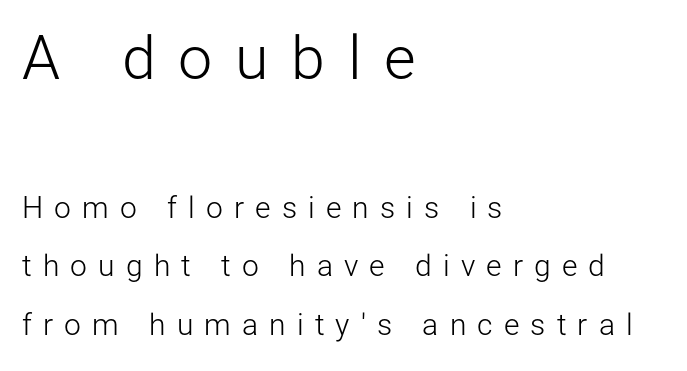
Reading down the block, your eye returns to a fixed left position each line. Does the leading feel generous? Absolutely, it's lavish. The letterforms sit at book weight or below. What kind of face is this? One without serifs — a sans. The face used here is proportionally spaced, like ordinary book or web type. Does extra space separate the letters? Yes, quite a lot of it.
